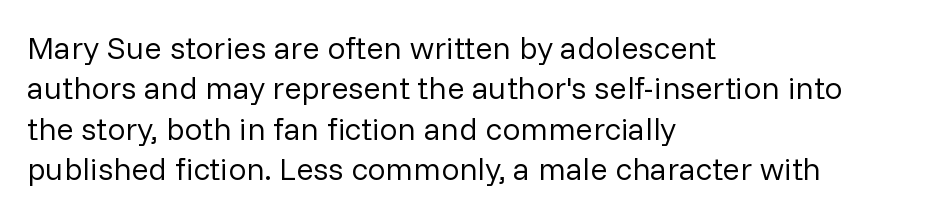
The image shows 32 px regular-weight sans-serif type, upright; set left-aligned, normal line spacing (1.26x), normal letter spacing, not underlined; low stroke contrast and a medium x-height.
